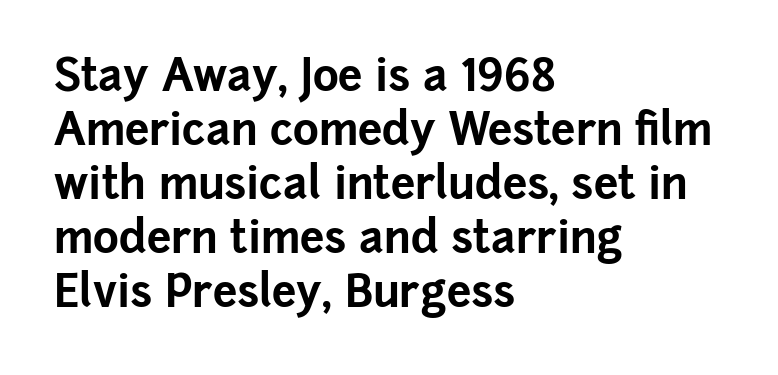
{"serif": "no", "italic": "no", "bold": "yes", "weight": "bold", "width": "normal", "stroke_contrast": "low", "x_height": "medium", "monospaced": "no", "underline": "no", "align": "left", "line_spacing_ratio": 1.23, "letter_spacing": "normal", "letter_spacing_em": 0.0, "glyph_px": 44}
